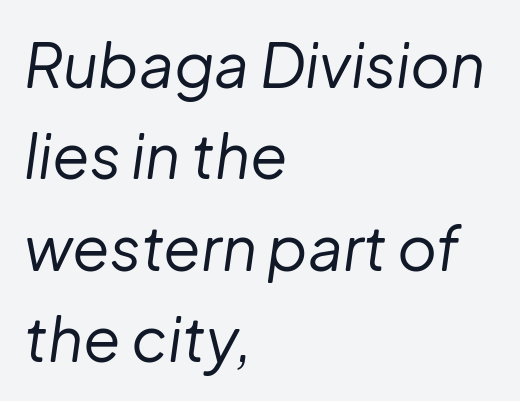
Q: Is the text bold? A: No.
Q: Is the text italic (slanted)? A: Yes, it leans right by about 8 degrees.
Q: Is the text underlined? A: No.
Q: How is the paragraph aligned? A: Left-aligned.
Q: Is the spacing between letters normal or unusually wide? A: Normal.
Q: Is the spacing between lines tight, normal or loose? A: Normal.
Q: Width (condensed, normal, or wide)? A: Normal.
Q: Stroke contrast? A: Low.
Q: x-height? A: Medium.
Q: Monospaced? A: No.
